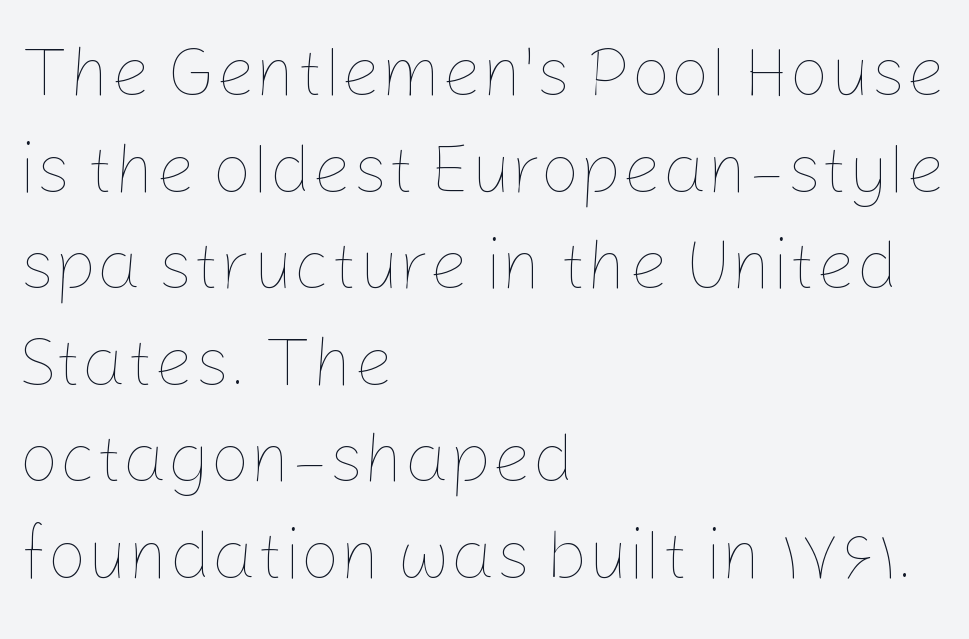
The image shows 70 px thin type, upright; set left-aligned, normal line spacing (1.38x), normal letter spacing, not underlined; low stroke contrast and a medium x-height.
